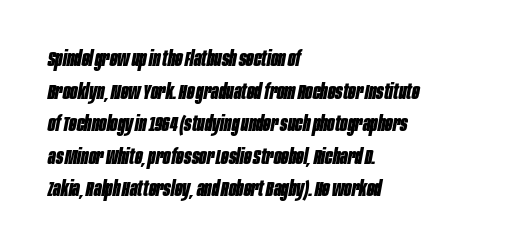
{"italic": "yes", "lean": "right", "slant_degrees": 10, "bold": "yes", "underline": "no", "align": "left", "line_spacing": "normal", "line_spacing_ratio": 1.48, "letter_spacing": "normal", "letter_spacing_em": 0.0, "glyph_px": 22}
